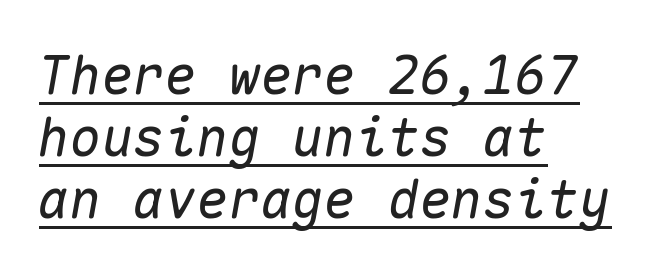
This sample has the even, mechanical cadence of fixed-width lettering. Does the lettering tilt? It does — this is italic. Emphasis is given by a line drawn under the lettering. The text block is weighted toward the left margin, trailing off unevenly rightward. Each word holds together tightly as a unit, with standard inter-letter gaps.
